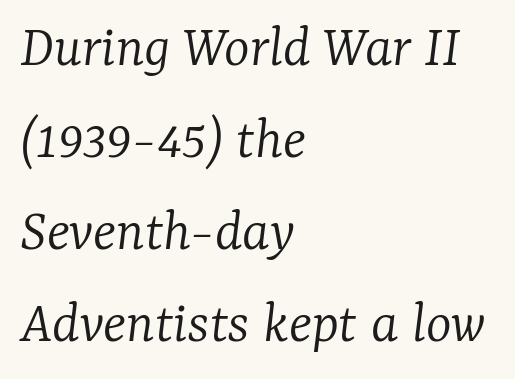
The image shows 61 px light serif type, italic (leaning right); set left-aligned, normal line spacing (1.51x), normal letter spacing, not underlined; low stroke contrast and a medium x-height.
